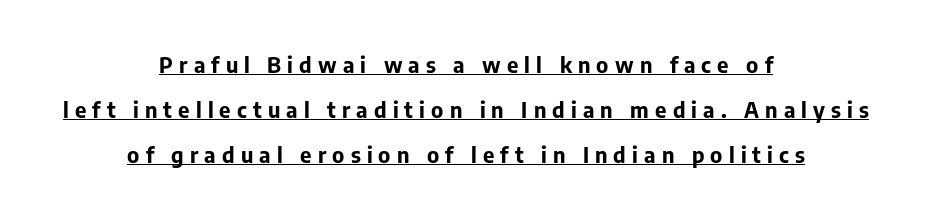
The lines in this sample share a center point and differ in where they start and stop. Observe the wide spacing: letters keep a clear distance from each other. Like a heading marked for emphasis, these lines bear an underscore. These lines stand farther apart than default settings would place them.
